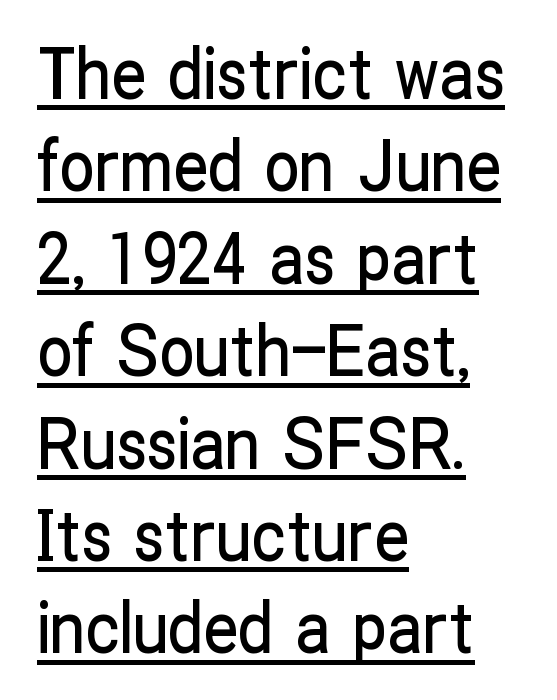
Q: Is the text italic (slanted)? A: No, it is upright.
Q: Is the typeface a serif or a sans-serif typeface? A: Sans-serif.
Q: Is the text underlined? A: Yes.
Q: How is the paragraph aligned? A: Left-aligned.
Q: Is the spacing between letters normal or unusually wide? A: Normal.
Q: Is the spacing between lines tight, normal or loose? A: Normal.
Q: Width (condensed, normal, or wide)? A: Condensed.
Q: Stroke contrast? A: Low.
Q: x-height? A: Medium.
Q: Monospaced? A: No.
